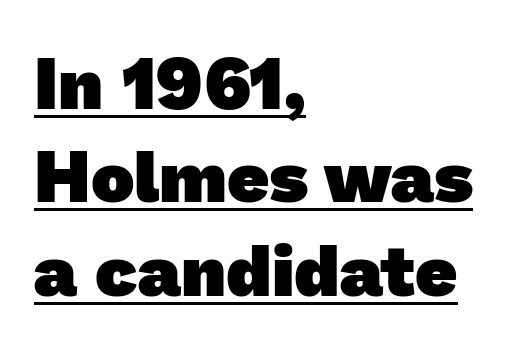
Q: Is the text bold? A: Yes.
Q: Is the typeface a serif or a sans-serif typeface? A: Sans-serif.
Q: Is the text underlined? A: Yes.
Q: How is the paragraph aligned? A: Left-aligned.
Q: Is the spacing between letters normal or unusually wide? A: Normal.
Q: Is the spacing between lines tight, normal or loose? A: Normal.
Q: Width (condensed, normal, or wide)? A: Normal.
Q: Stroke contrast? A: Low.
Q: x-height? A: Medium.
Q: Monospaced? A: No.
